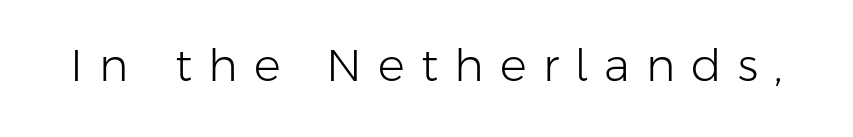
You can tell it's not italic because the verticals are truly vertical. These lines have a slow, spaced-out rhythm from letter to letter. Character widths vary here, with narrow letters taking less room than wide ones. The letters look calm and open, with moderate or lighter stems.
